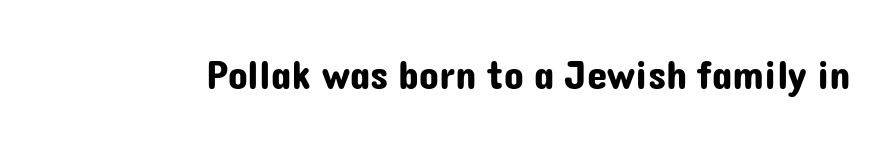
Students, note that the glyphs here touch the page at normal intervals. The gap between lines stays unmarked. The characters display no serif detailing; their extremities are plain. You could not count columns in this text — the font is proportionally spaced. Posture: straight, roman, zero tilt.
